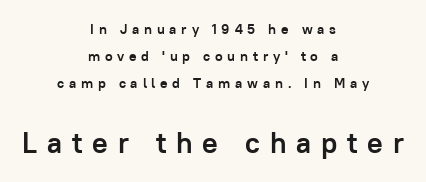
{"serif": "no", "italic": "no", "bold": "yes", "weight": "semibold", "width": "normal", "stroke_contrast": "low", "x_height": "medium", "monospaced": "no", "underline": "no", "align": "center", "line_spacing": "loose", "line_spacing_ratio": 1.93, "letter_spacing": "wide", "letter_spacing_em": 0.34, "larger_block": "second", "size_ratio": 2.07, "glyph_px": 29}
